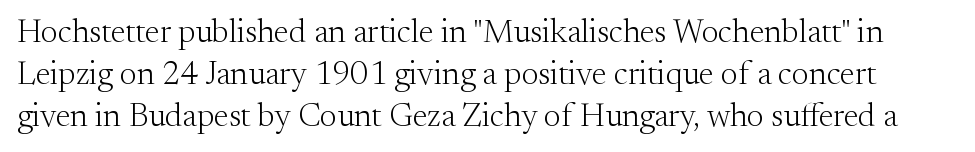
The image shows 33 px light serif type, upright; set normal line spacing (1.27x), normal letter spacing, not underlined; medium stroke contrast and a small x-height.
